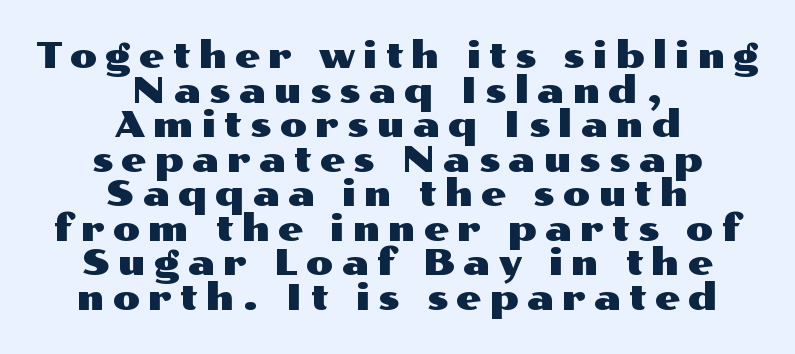
{"serif": "no", "italic": "no", "width": "wide", "stroke_contrast": "medium", "x_height": "medium", "monospaced": "no", "underline": "no", "align": "center", "line_spacing": "tight", "line_spacing_ratio": 0.96, "letter_spacing": "wide", "letter_spacing_em": 0.22, "glyph_px": 36}
